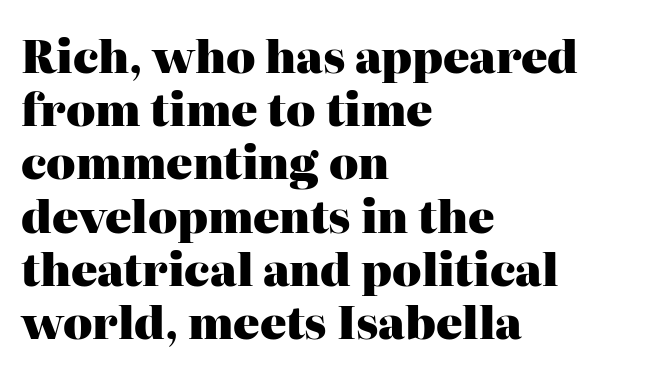
The image shows 44 px heavy serif type, upright; set left-aligned, line spacing 1.21x, normal letter spacing, not underlined; high stroke contrast and a medium x-height.
